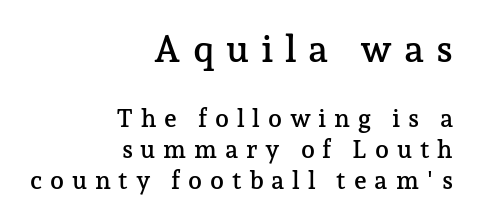
{"serif": "yes", "italic": "no", "width": "normal", "stroke_contrast": "low", "x_height": "medium", "monospaced": "no", "underline": "no", "align": "right", "line_spacing_ratio": 1.23, "letter_spacing": "wide", "letter_spacing_em": 0.31, "larger_block": "first", "size_ratio": 1.52, "glyph_px": 38}
